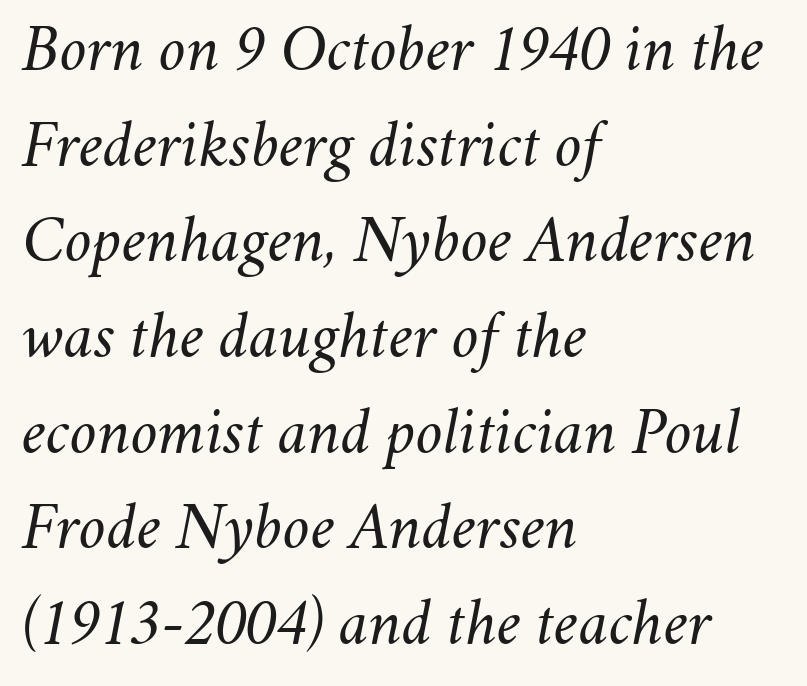
Ink coverage per letter is moderate at most. When letters slant like this, we call the style italic. Looks like regular typesetting: each glyph gets only the width it needs. The words here are not underlined. The typesetter chose a ragged-right arrangement here.
